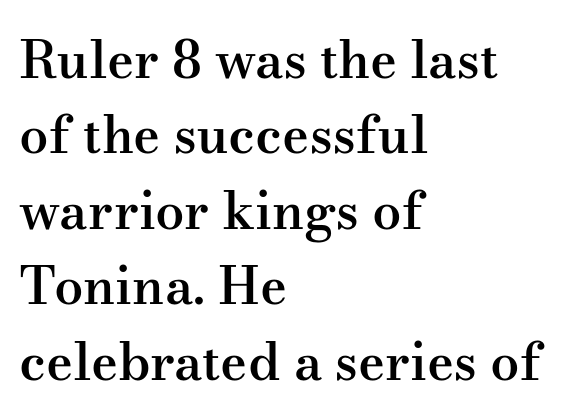
The passage shown is not underscored anywhere. Does the copy run flush right? No — it runs flush left. Semibold letterforms, between regular and bold. Regarding leading, the lines here are spaced in the standard way. This is roman type, the default non-slanted kind.
